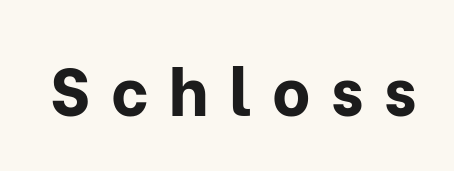
{"serif": "no", "italic": "no", "bold": "yes", "weight": "bold", "width": "normal", "stroke_contrast": "low", "x_height": "medium", "monospaced": "no", "underline": "no", "letter_spacing": "wide", "letter_spacing_em": 0.31, "glyph_px": 66}
